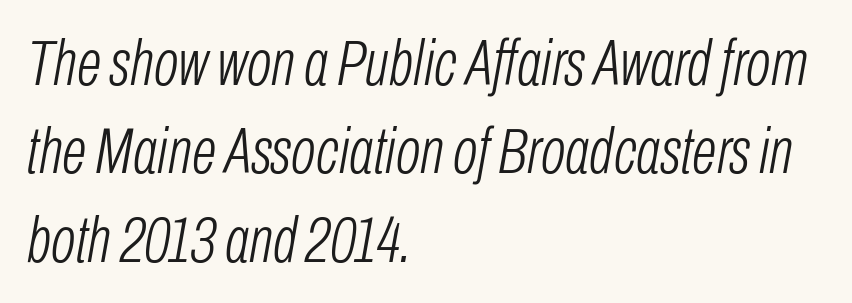
{"italic": "yes", "lean": "right", "slant_degrees": 10, "bold": "no", "weight": "light", "width": "condensed", "stroke_contrast": "low", "x_height": "medium", "monospaced": "no", "underline": "no", "align": "left", "line_spacing": "normal", "line_spacing_ratio": 1.36, "letter_spacing": "normal", "letter_spacing_em": 0.0, "glyph_px": 65}
